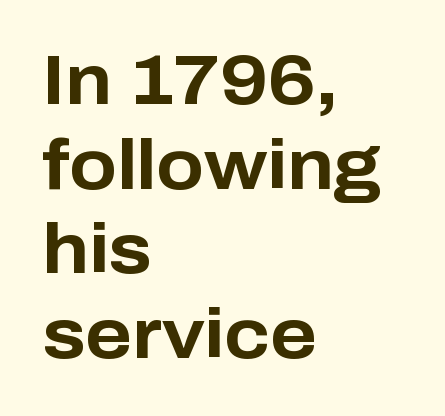
The image shows 70 px bold sans-serif type, upright; set left-aligned, line spacing 1.21x, normal letter spacing, not underlined; low stroke contrast and a medium x-height.
